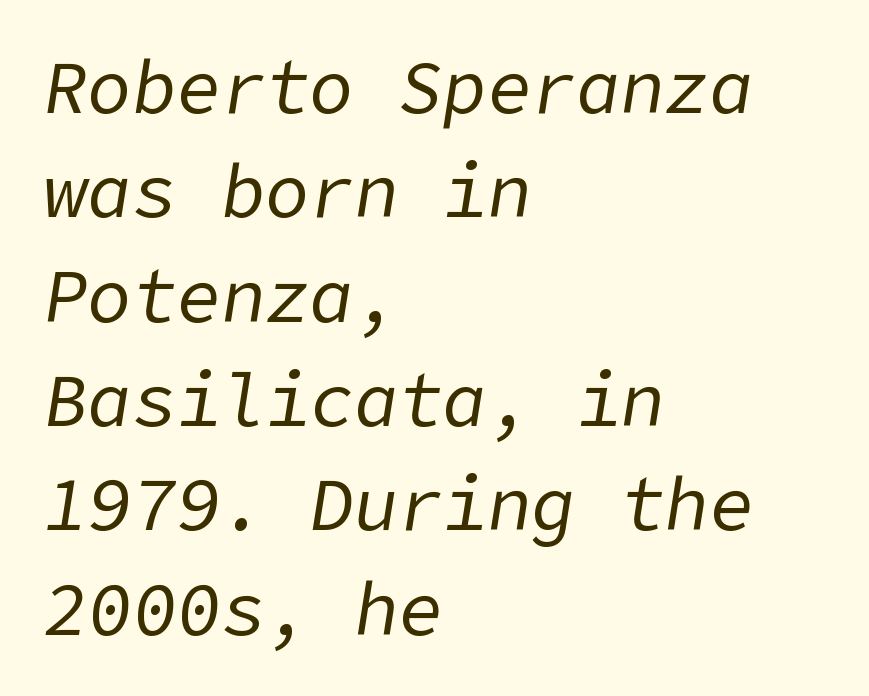
The image shows 74 px regular-weight type, italic (leaning right); set left-aligned, normal line spacing (1.41x), normal letter spacing, not underlined; low stroke contrast and a medium x-height.
